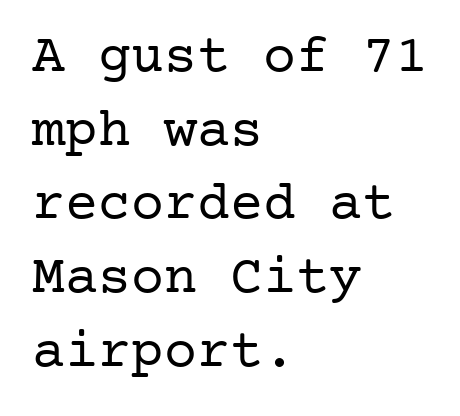
{"serif": "yes", "italic": "no", "bold": "no", "weight": "regular", "width": "normal", "stroke_contrast": "low", "x_height": "medium", "underline": "no", "align": "left", "line_spacing": "normal", "line_spacing_ratio": 1.34, "letter_spacing": "normal", "letter_spacing_em": 0.0, "glyph_px": 55}
